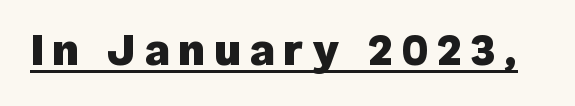
Q: Is the text bold? A: Yes.
Q: Is the text italic (slanted)? A: No, it is upright.
Q: Is the typeface a serif or a sans-serif typeface? A: Sans-serif.
Q: Is the text underlined? A: Yes.
Q: Width (condensed, normal, or wide)? A: Normal.
Q: Stroke contrast? A: Low.
Q: x-height? A: Medium.
Q: Monospaced? A: No.
